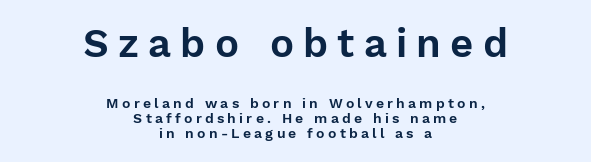
Proportional: the letters do not fall into vertical columns. This sample is center-justified, so both line endings float freely. Top chunk: large. Bottom chunk: small. Honestly, there is no underline to notice here at all. Designer's note — italics off, roman on.
